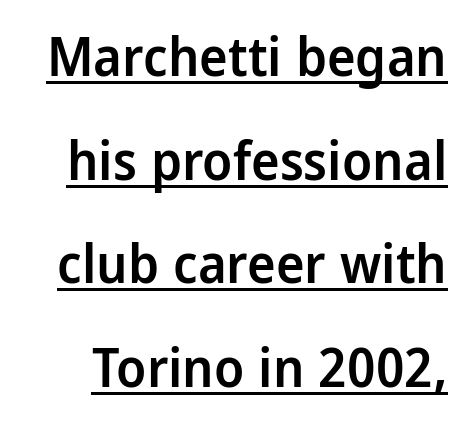
The letters advance in unequal steps, a hallmark of proportional type. The passage shown is semibold, sitting just below true bold. The font's upright variant was chosen for this text. Words appear dense and cohesive because spacing is normal.
